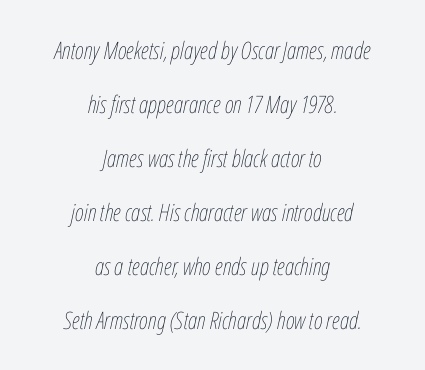
Students, note that the glyphs here touch the page at normal intervals. Nobody drew a line under any word here. The whitespace from short lines is split evenly between both sides. Stems and bowls with no extra thickness — not bold.
